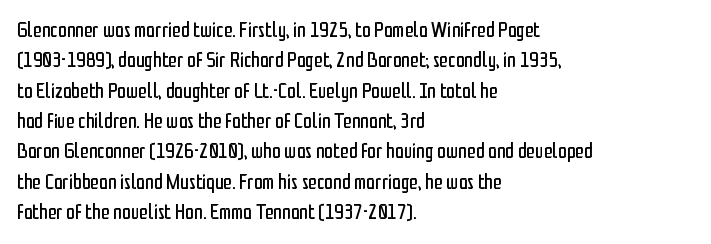
A quiet, ordinary-to-light weight characterises the typeface. The text block is weighted toward the left margin, trailing off unevenly rightward. This rendering leaves character spacing at its baseline value. Characters remain perfectly vertical along every line. The strip under each line holds only bare page.
